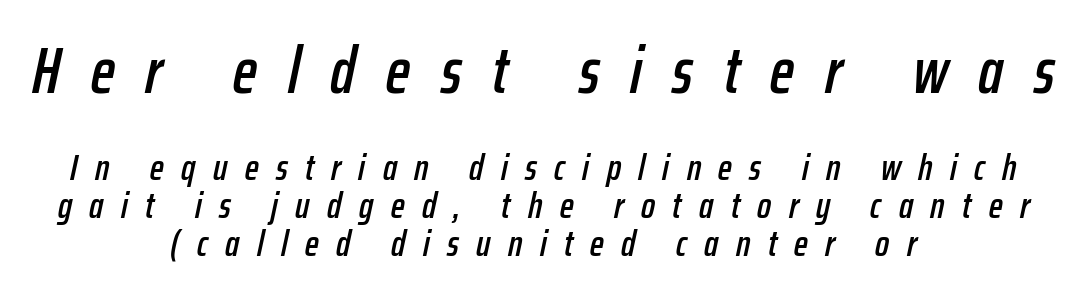
The image shows 65 px condensed type, italic (leaning right); set centered, tight line spacing (1.03x), unusually wide letter spacing (+0.47 em), not underlined; the first (top) block is 1.76x larger; low stroke contrast and a medium x-height.
